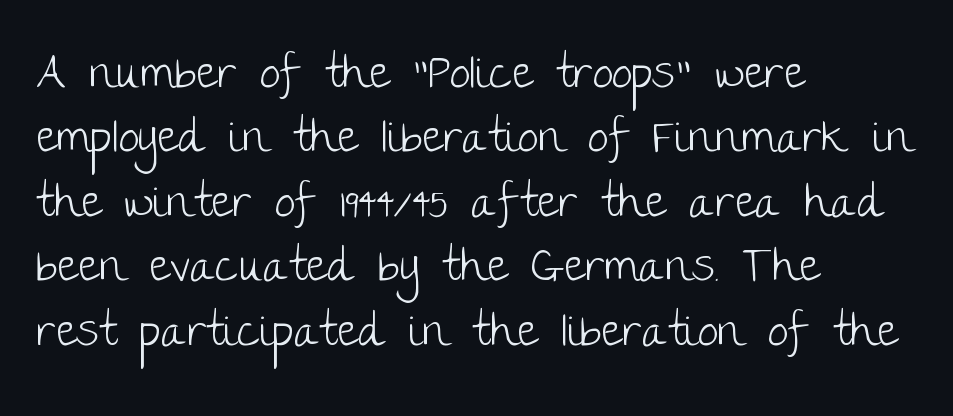
The image shows 46 px light sans-serif type, upright; set left-aligned, normal line spacing (1.4x), normal letter spacing, not underlined; low stroke contrast and a large x-height.
